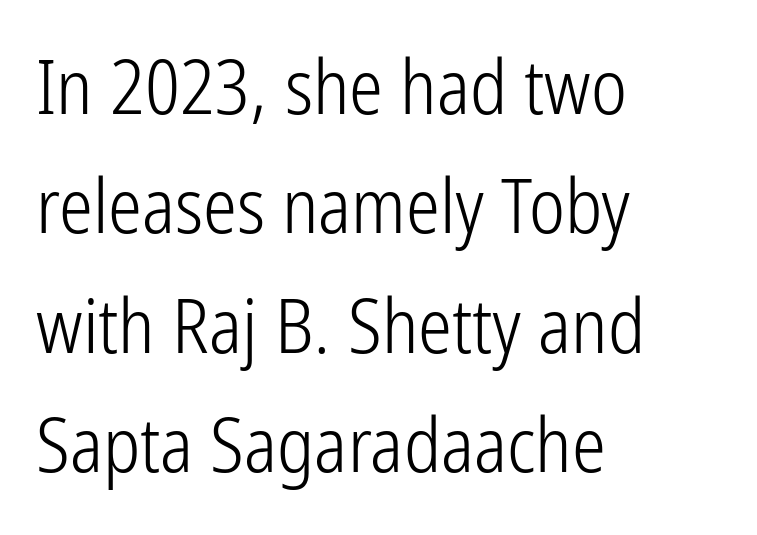
The image shows 76 px light, condensed sans-serif type, upright; set left-aligned, normal line spacing (1.57x), normal letter spacing, not underlined; low stroke contrast and a medium x-height.
